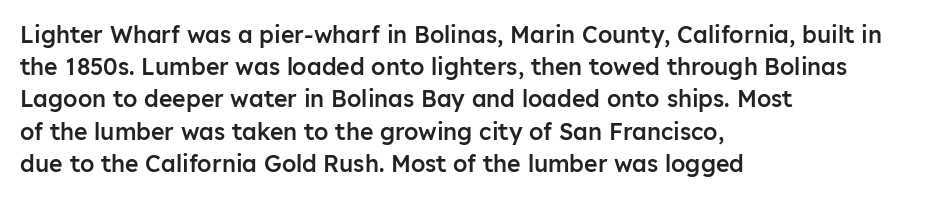
Q: Is the text bold? A: Semi-bold.
Q: Is the text italic (slanted)? A: No, it is upright.
Q: Is the text underlined? A: No.
Q: How is the paragraph aligned? A: Left-aligned.
Q: Is the spacing between letters normal or unusually wide? A: Normal.
Q: Is the spacing between lines tight, normal or loose? A: Normal.
